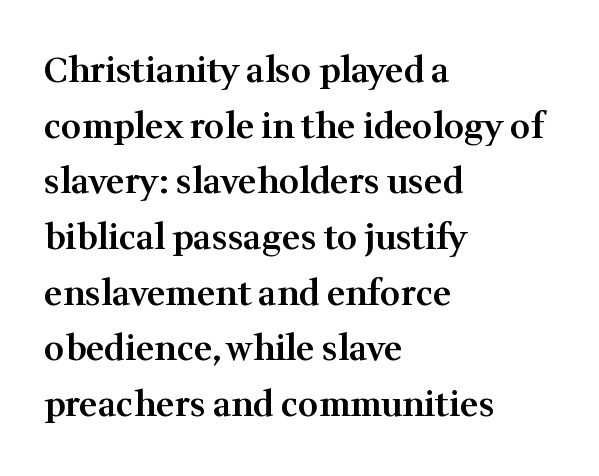
Q: Is the text bold? A: Semi-bold.
Q: Is the text italic (slanted)? A: No, it is upright.
Q: Is the typeface a serif or a sans-serif typeface? A: Serif.
Q: Is the text underlined? A: No.
Q: How is the paragraph aligned? A: Left-aligned.
Q: Is the spacing between letters normal or unusually wide? A: Normal.
Q: Is the spacing between lines tight, normal or loose? A: Normal.
Q: Width (condensed, normal, or wide)? A: Normal.
Q: Stroke contrast? A: Medium.
Q: x-height? A: Medium.
Q: Monospaced? A: No.
